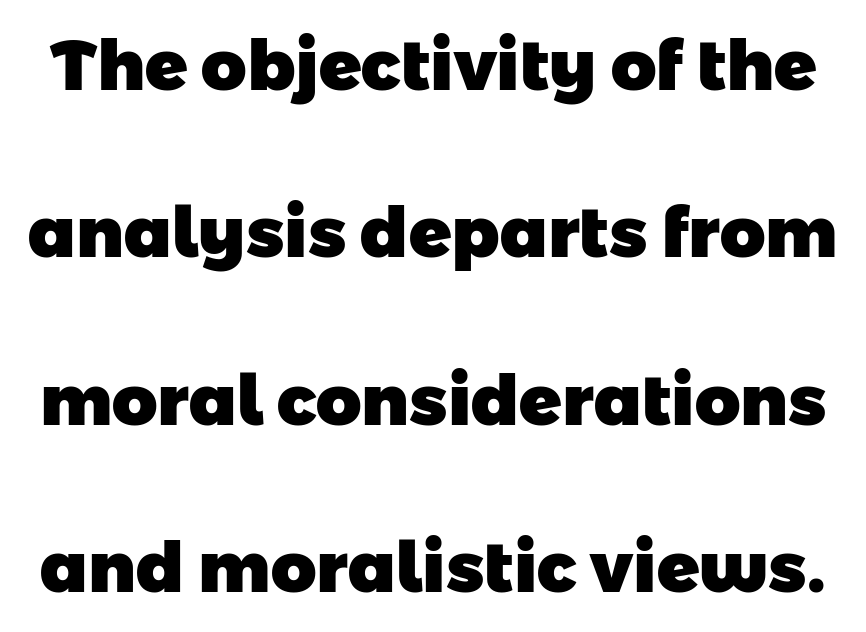
{"serif": "no", "bold": "yes", "weight": "heavy", "width": "normal", "stroke_contrast": "low", "x_height": "medium", "monospaced": "no", "underline": "no", "line_spacing": "loose", "line_spacing_ratio": 2.39, "letter_spacing": "normal", "letter_spacing_em": 0.0, "glyph_px": 70}
